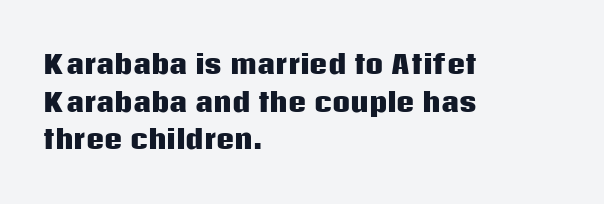
Students, note that the glyphs here touch the page at normal intervals. The vertical gap from one line to the next is medium. The lettering stays uniformly vertical, giving the passage a roman look. The lines are quadded left. Heft: maximum for text — a bold. Type without underlining.
